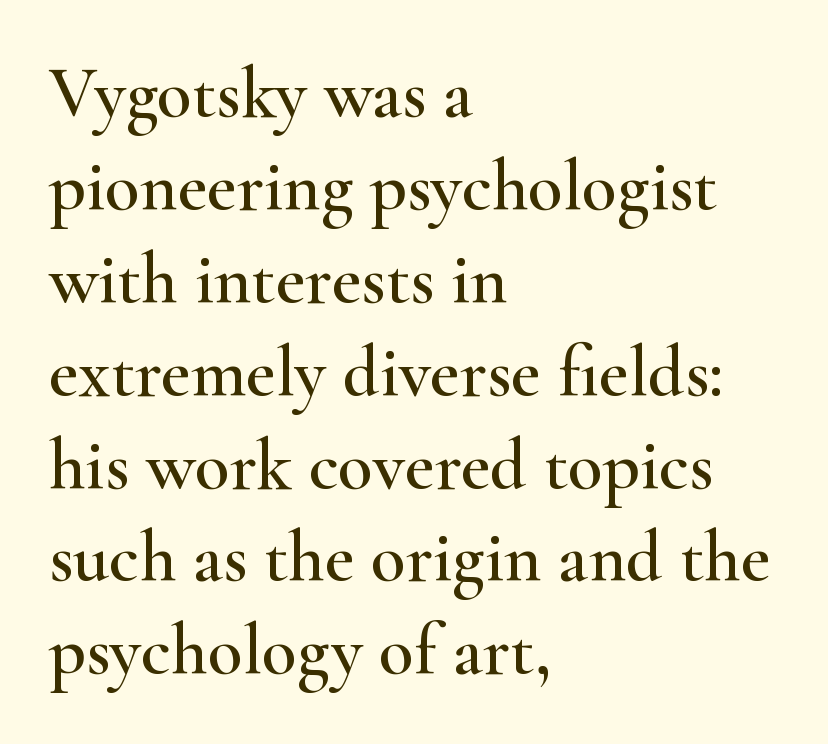
Q: Is the text italic (slanted)? A: No, it is upright.
Q: Is the typeface a serif or a sans-serif typeface? A: Serif.
Q: Is the text underlined? A: No.
Q: How is the paragraph aligned? A: Left-aligned.
Q: Is the spacing between letters normal or unusually wide? A: Normal.
Q: Is the spacing between lines tight, normal or loose? A: Normal.
Q: Width (condensed, normal, or wide)? A: Wide.
Q: Stroke contrast? A: High.
Q: x-height? A: Small.
Q: Monospaced? A: No.
